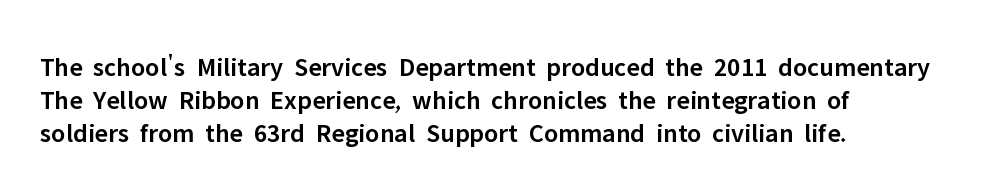
Q: Is the text bold? A: Semi-bold.
Q: Is the text italic (slanted)? A: No, it is upright.
Q: Is the text underlined? A: No.
Q: How is the paragraph aligned? A: Left-aligned.
Q: Is the spacing between letters normal or unusually wide? A: Normal.
